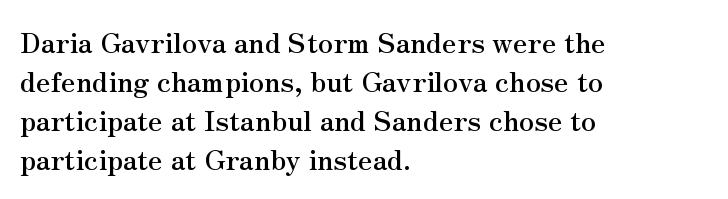
{"serif": "yes", "italic": "no", "width": "normal", "stroke_contrast": "medium", "x_height": "small", "monospaced": "no", "underline": "no", "align": "left", "line_spacing": "normal", "line_spacing_ratio": 1.39, "letter_spacing": "normal", "letter_spacing_em": 0.0, "glyph_px": 28}
